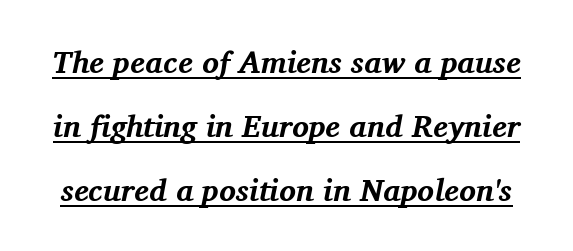
{"serif": "yes", "italic": "yes", "lean": "right", "slant_degrees": 11, "bold": "yes", "weight": "bold", "width": "normal", "stroke_contrast": "medium", "x_height": "medium", "monospaced": "no", "underline": "yes", "line_spacing": "loose", "line_spacing_ratio": 2.07, "letter_spacing": "normal", "letter_spacing_em": 0.0, "glyph_px": 31}
